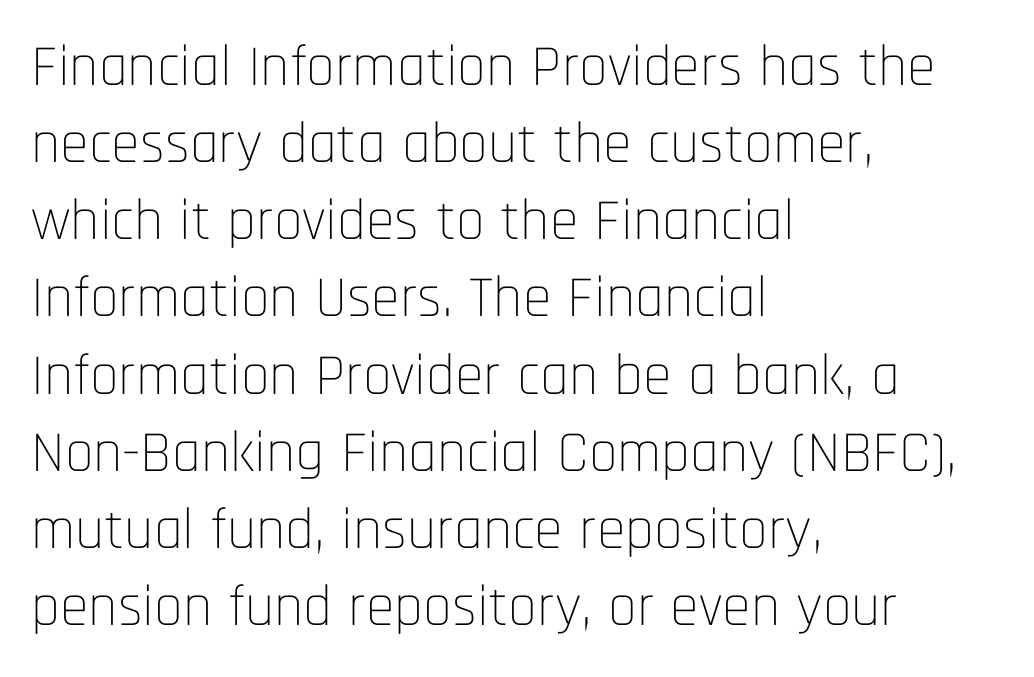
Is this a heavy cut? Hardly; it is regular or lighter. Each letter keeps its own natural width here, so spacing adapts to shape. The passage is arranged the way most books set body copy — flush left. Note: no serifs on the glyphs.
